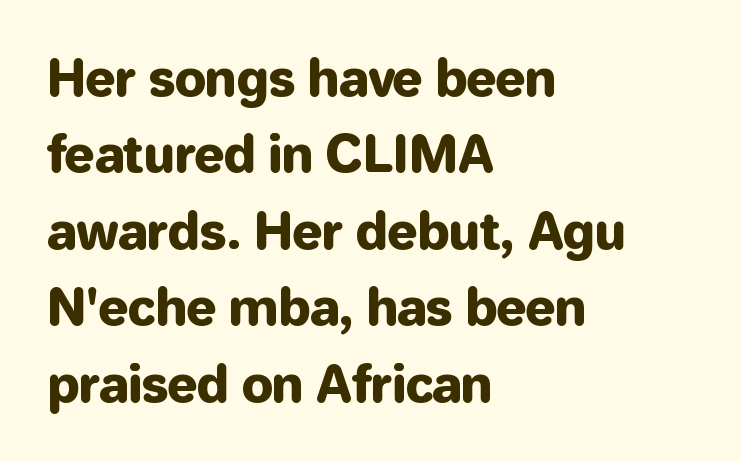
Leading: standard. Reading down the block, your eye returns to a fixed left position each line. Does extra space separate the letters? No, they use regular spacing. The font family rendered here belongs to the sans-serif group.
